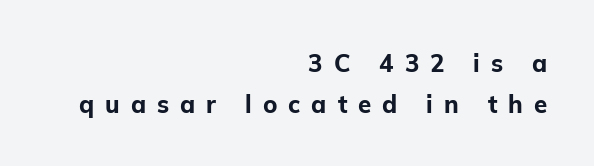
Q: Is the text bold? A: Yes.
Q: Is the text italic (slanted)? A: No, it is upright.
Q: Is the text underlined? A: No.
Q: How is the paragraph aligned? A: Right-aligned.
Q: Is the spacing between letters normal or unusually wide? A: Unusually wide.
Q: Is the spacing between lines tight, normal or loose? A: Normal.
